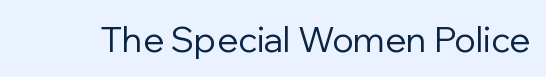
Q: Is the text bold? A: No.
Q: Is the text italic (slanted)? A: No, it is upright.
Q: Is the typeface a serif or a sans-serif typeface? A: Sans-serif.
Q: Is the text underlined? A: No.
Q: Is the spacing between letters normal or unusually wide? A: Normal.
Q: Width (condensed, normal, or wide)? A: Normal.
Q: Stroke contrast? A: Low.
Q: x-height? A: Medium.
Q: Monospaced? A: No.
